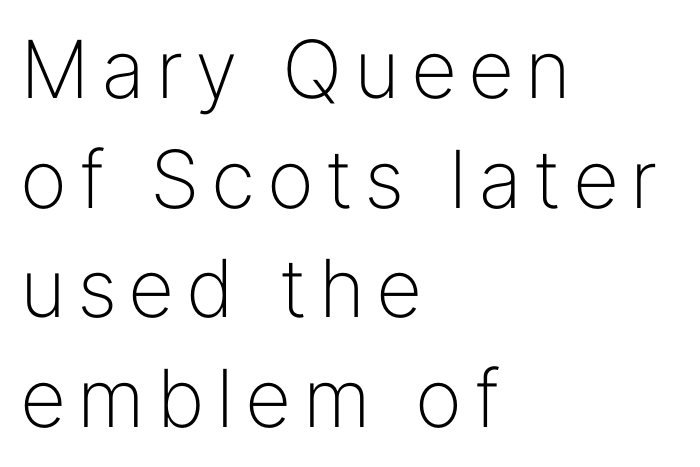
Summary of vertical rhythm: regular, with standard interline spacing. Compared with a centered layout, this one pins lines to the left instead. Unlike a traditional serif, this face leaves its strokes unadorned. Do the letters lean? They stand straight.
